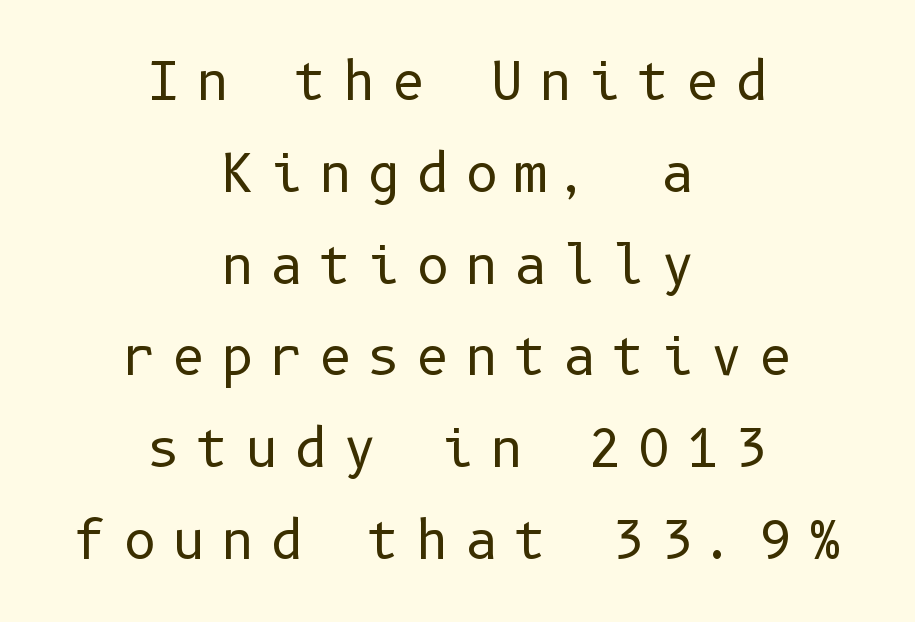
When letters stand straight like this, we call the style roman or upright. Nope, no serifs anywhere on these letters. Reading down the block, each line starts at a different indent, mirrored at its end. Tracking here is generous; glyphs stand well apart from one another. Stem width sits at or under what a default text font uses.
